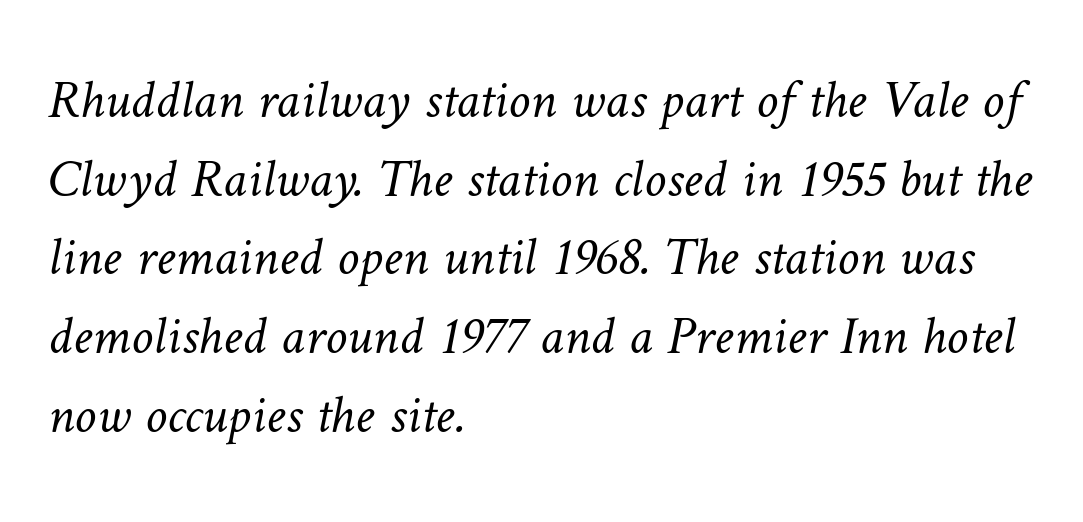
Tracking value appears to be zero — textbook default spacing. Is the type heavy? It reads as light-to-regular instead. No word sits above an underline. Vertically, the passage feels balanced, rows spaced as you'd expect. Do the characters align in a grid? No, the font is proportional. Casual observation: everything's shoved over to the left.
